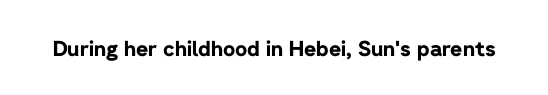
The image shows 21 px bold type, upright; set normal letter spacing, not underlined.
